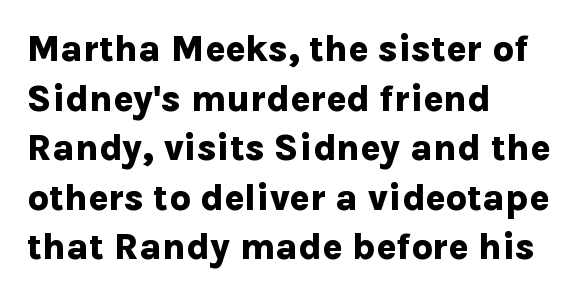
Q: Is the text bold? A: Yes.
Q: Is the text italic (slanted)? A: No, it is upright.
Q: Is the typeface a serif or a sans-serif typeface? A: Sans-serif.
Q: Is the text underlined? A: No.
Q: How is the paragraph aligned? A: Left-aligned.
Q: Is the spacing between letters normal or unusually wide? A: Normal.
Q: Is the spacing between lines tight, normal or loose? A: Normal.
Q: Width (condensed, normal, or wide)? A: Normal.
Q: Stroke contrast? A: Low.
Q: x-height? A: Medium.
Q: Monospaced? A: No.
